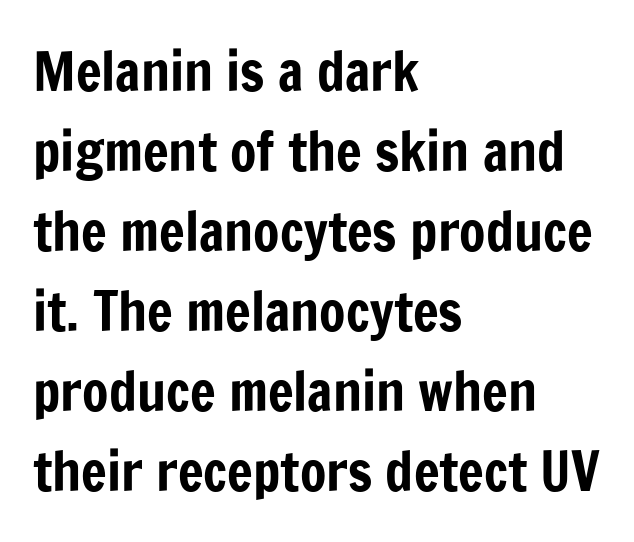
The image shows 54 px condensed sans-serif type, upright; set left-aligned, normal line spacing (1.48x), normal letter spacing, not underlined; low stroke contrast and a medium x-height.
